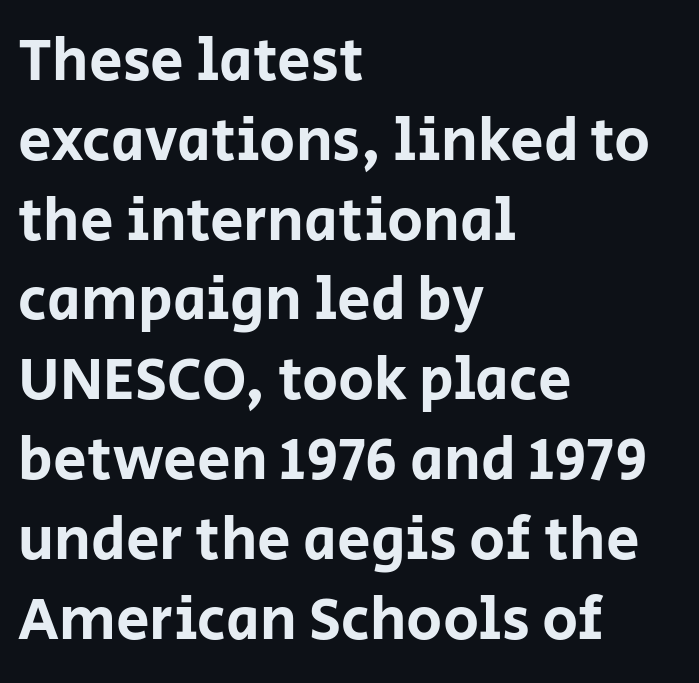
{"serif": "no", "italic": "no", "width": "normal", "stroke_contrast": "low", "x_height": "large", "monospaced": "no", "underline": "no", "align": "left", "line_spacing": "normal", "line_spacing_ratio": 1.33, "letter_spacing": "normal", "letter_spacing_em": 0.0, "glyph_px": 60}
